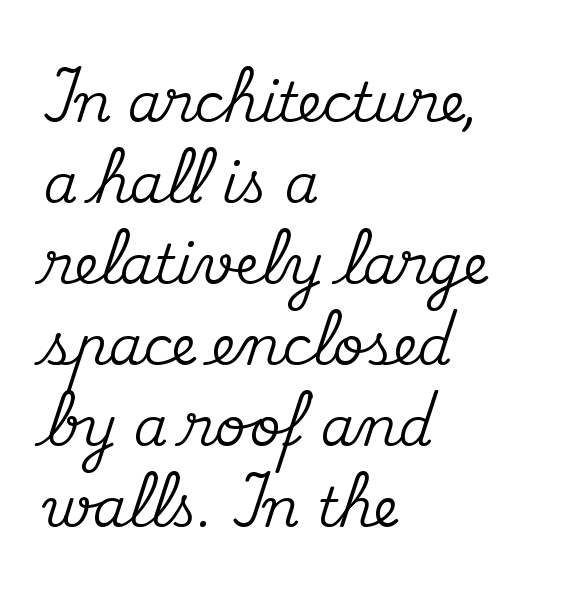
{"serif": "yes", "width": "normal", "stroke_contrast": "medium", "x_height": "small", "monospaced": "no", "underline": "no", "align": "left", "line_spacing": "normal", "line_spacing_ratio": 1.5, "letter_spacing": "normal", "letter_spacing_em": 0.0, "glyph_px": 54}
